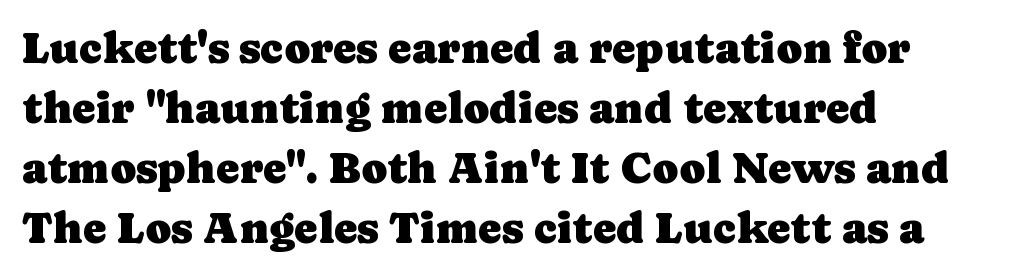
Quick note: not italic, upright. Note the varied advance widths — an 'i' is clearly narrower than an 'm'. Words float on clear page, feet unadorned. Compared with a centered layout, this one pins lines to the left instead. Little horizontal feet cap the strokes, marking this as serif type.
